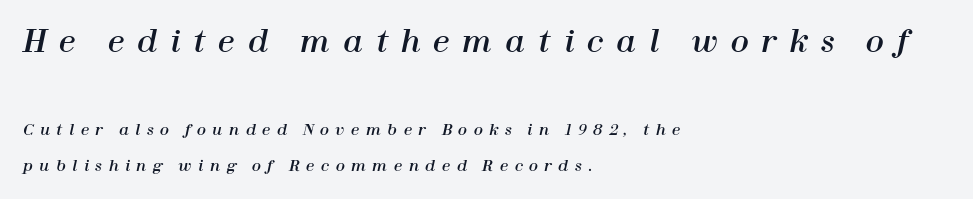
The image shows 30 px text type, italic (leaning right); set left-aligned, loose line spacing (2.43x), unusually wide letter spacing (+0.43 em), not underlined; the first (top) block is 2.0x larger; high stroke contrast and a medium x-height.
